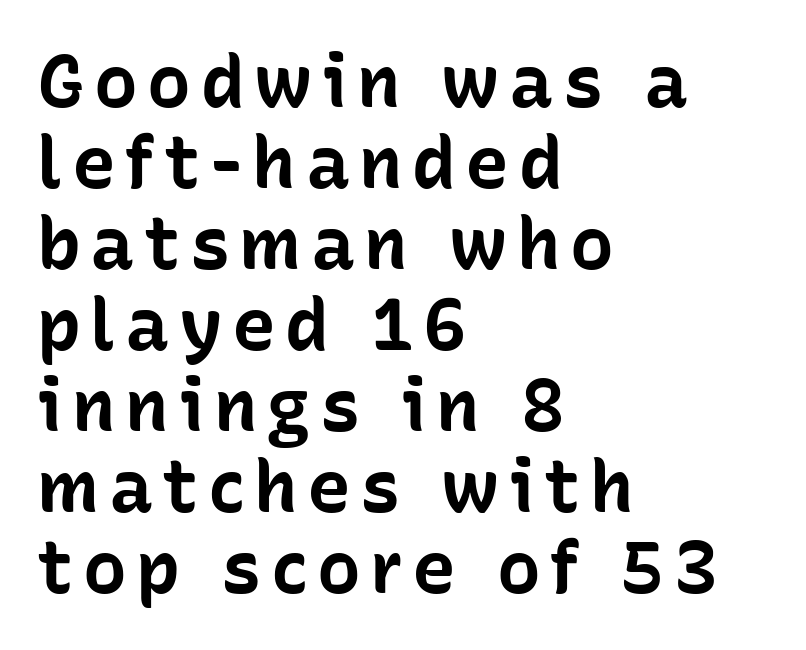
Q: Is the text bold? A: Yes.
Q: Is the text italic (slanted)? A: No, it is upright.
Q: Is the typeface a serif or a sans-serif typeface? A: Sans-serif.
Q: Is the text underlined? A: No.
Q: How is the paragraph aligned? A: Left-aligned.
Q: Is the spacing between lines tight, normal or loose? A: Tight.
Q: Width (condensed, normal, or wide)? A: Normal.
Q: Stroke contrast? A: Low.
Q: x-height? A: Medium.
Q: Monospaced? A: No.
